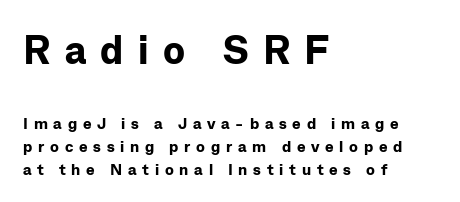
{"serif": "no", "italic": "no", "bold": "yes", "weight": "bold", "width": "normal", "stroke_contrast": "low", "x_height": "medium", "monospaced": "no", "underline": "no", "align": "left", "line_spacing": "normal", "line_spacing_ratio": 1.43, "letter_spacing": "wide", "letter_spacing_em": 0.36, "larger_block": "first", "size_ratio": 2.5, "glyph_px": 40}
